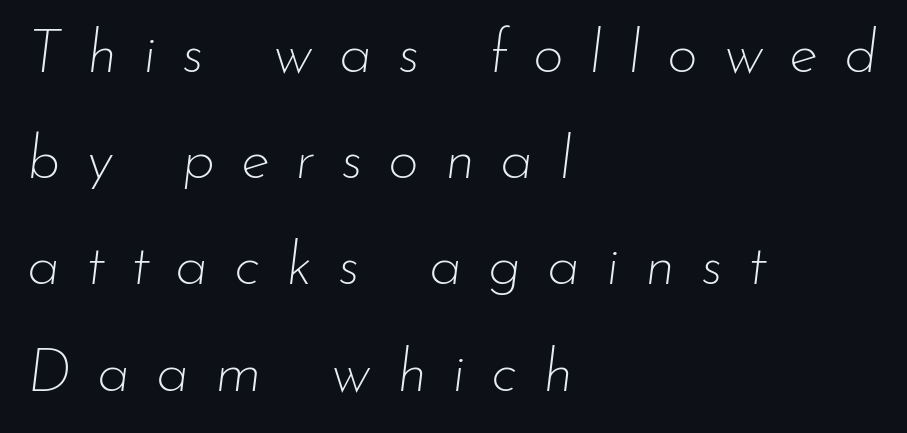
{"italic": "yes", "lean": "right", "slant_degrees": 7, "bold": "no", "weight": "thin", "width": "normal", "stroke_contrast": "low", "x_height": "small", "monospaced": "no", "underline": "no", "align": "left", "line_spacing_ratio": 1.77, "letter_spacing": "wide", "letter_spacing_em": 0.43, "glyph_px": 60}
